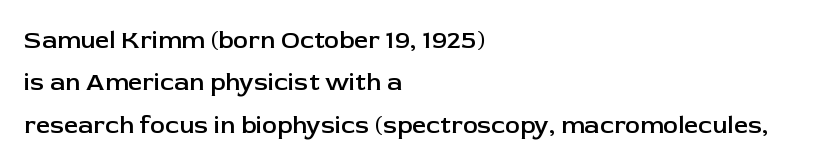
The lines are quadded left. The glyphs have the mass of a demibold cut, below bold. The font's upright variant was chosen for this text. Has an underline been added? It has not. The line texture is even and compact thanks to regular tracking. In terms of leading, this rendering sits right in the middle.
